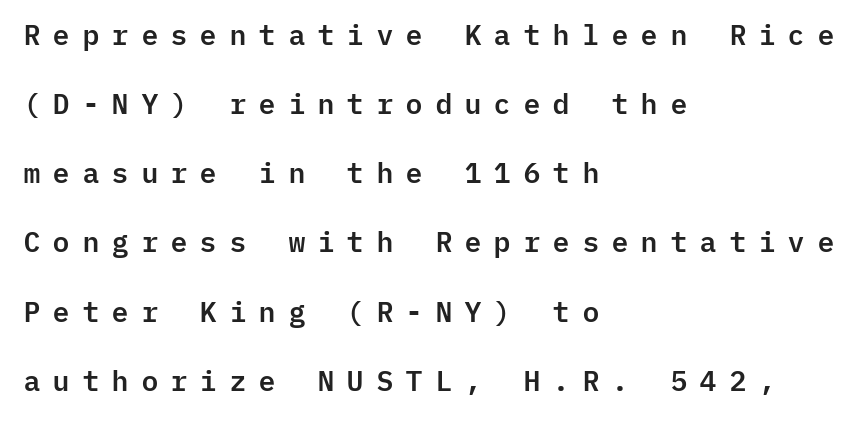
Loosely led — the rows are spread out. The ragged edge is on the right, which tells us the setting is flush left. In terms of posture, this sample is upright. Stroke terminals: plain, sans-serif.
